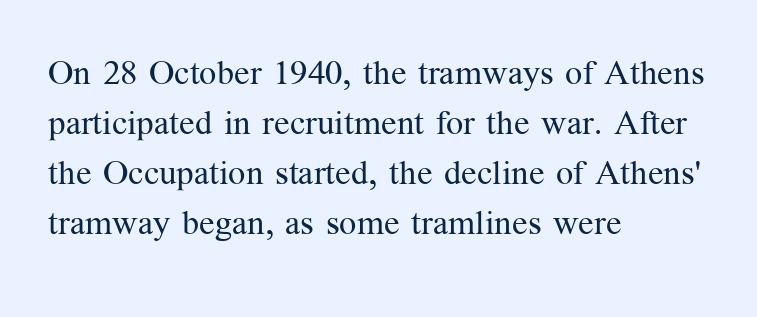
Q: Is the text bold? A: No.
Q: Is the text italic (slanted)? A: No, it is upright.
Q: Is the typeface a serif or a sans-serif typeface? A: Serif.
Q: Is the text underlined? A: No.
Q: How is the paragraph aligned? A: Left-aligned.
Q: Is the spacing between letters normal or unusually wide? A: Normal.
Q: Is the spacing between lines tight, normal or loose? A: Normal.
Q: Width (condensed, normal, or wide)? A: Normal.
Q: Stroke contrast? A: Medium.
Q: x-height? A: Medium.
Q: Monospaced? A: No.
